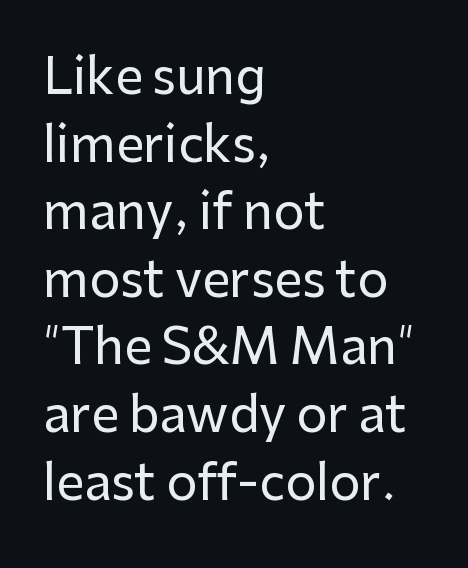
The letters advance in unequal steps, a hallmark of proportional type. Here the glyphs are tracked normally, forming tight word shapes. Anything drawn beneath the words? Only blank space. The rows are spaced the way most documents space them.
